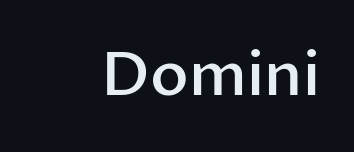
{"serif": "no", "italic": "no", "bold": "semi", "weight": "semibold", "width": "normal", "stroke_contrast": "low", "x_height": "medium", "monospaced": "no", "underline": "no", "letter_spacing": "normal", "letter_spacing_em": 0.0, "glyph_px": 61}
